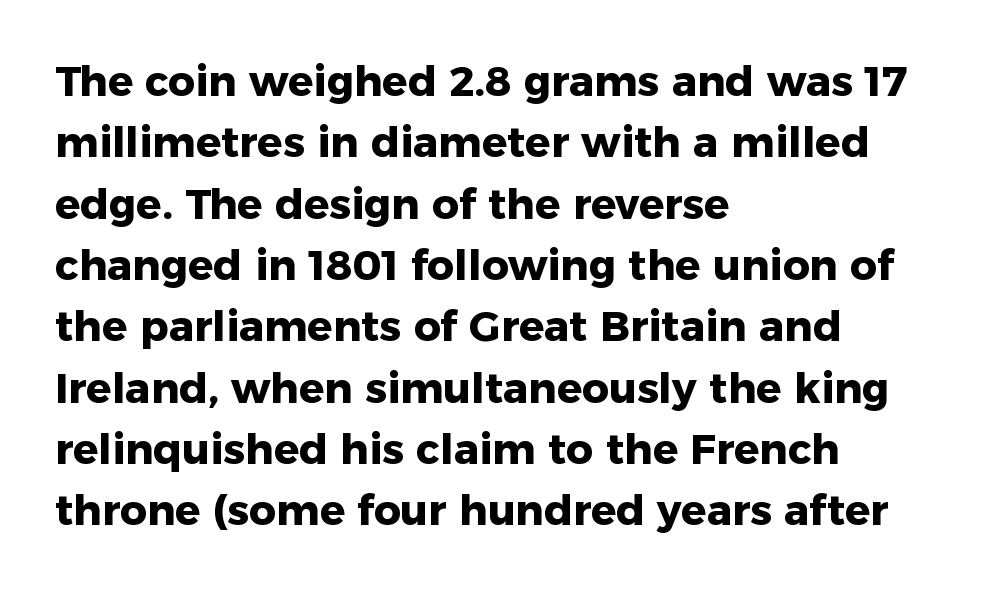
The image shows 42 px heavy sans-serif type, upright; set left-aligned, normal line spacing (1.46x), normal letter spacing, not underlined; low stroke contrast and a medium x-height.
